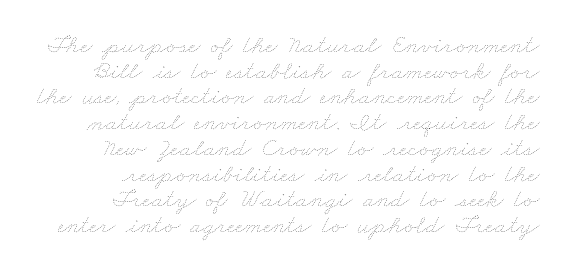
The image shows 26 px text type; set right-aligned, tight line spacing (0.99x), normal letter spacing, not underlined.
